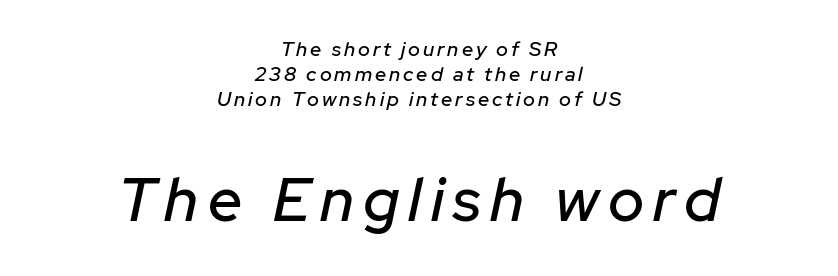
Anything drawn beneath the words? Only blank space. Size hierarchy here favors the trailing block over the leading one. Italic? Definitely — the glyphs are oblique. Casual observation: everything's sitting right in the middle. Note the varied advance widths — an 'i' is clearly narrower than an 'm'.
